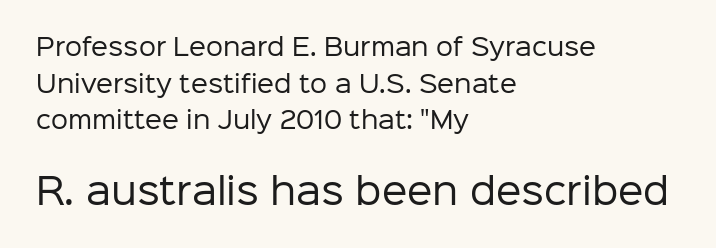
Q: Is the text bold? A: No.
Q: Is the text italic (slanted)? A: No, it is upright.
Q: Is the typeface a serif or a sans-serif typeface? A: Sans-serif.
Q: Is the text underlined? A: No.
Q: How is the paragraph aligned? A: Left-aligned.
Q: Is the spacing between letters normal or unusually wide? A: Normal.
Q: Is the spacing between lines tight, normal or loose? A: Normal.
Q: Which block of text is set in a larger size, the first (top) or the second (bottom)? A: The second (bottom) one.
Q: Width (condensed, normal, or wide)? A: Normal.
Q: Stroke contrast? A: Low.
Q: x-height? A: Medium.
Q: Monospaced? A: No.
